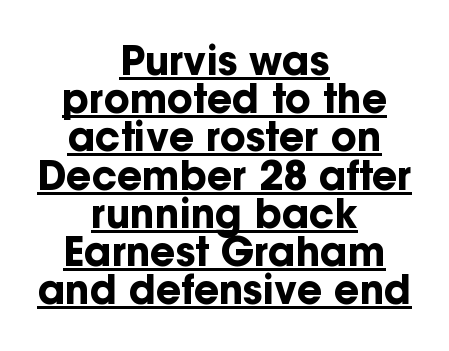
The image shows 39 px bold sans-serif type, upright; set centered, tight line spacing (0.98x), normal letter spacing, underlined; low stroke contrast and a medium x-height.
